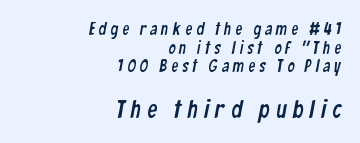
Baseline-to-baseline distance is barely more than the letter height. No word sits above an underline. There is plenty of visible air inserted between adjacent glyphs. If you squint, the bottom block still reads clearly — it's the larger of the two. The setting favours the right margin, as signatures and pull-quotes sometimes do.
